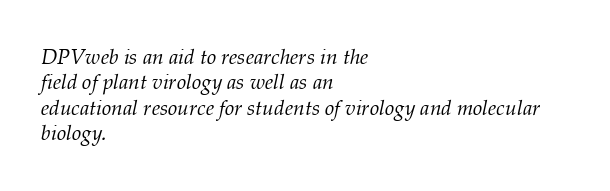
Q: Is the text bold? A: No.
Q: Is the text italic (slanted)? A: Yes, it leans right by about 12 degrees.
Q: Is the text underlined? A: No.
Q: How is the paragraph aligned? A: Left-aligned.
Q: Is the spacing between letters normal or unusually wide? A: Normal.
